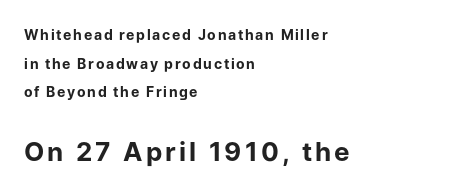
Q: Is the text bold? A: Yes.
Q: Is the text italic (slanted)? A: No, it is upright.
Q: Is the text underlined? A: No.
Q: How is the paragraph aligned? A: Left-aligned.
Q: Is the spacing between lines tight, normal or loose? A: Loose.
Q: Which block of text is set in a larger size, the first (top) or the second (bottom)? A: The second (bottom) one.
